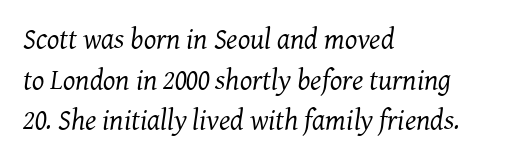
The image shows 29 px regular-weight serif type, italic (leaning right); set left-aligned, normal line spacing (1.4x), normal letter spacing, not underlined; medium stroke contrast and a medium x-height.
